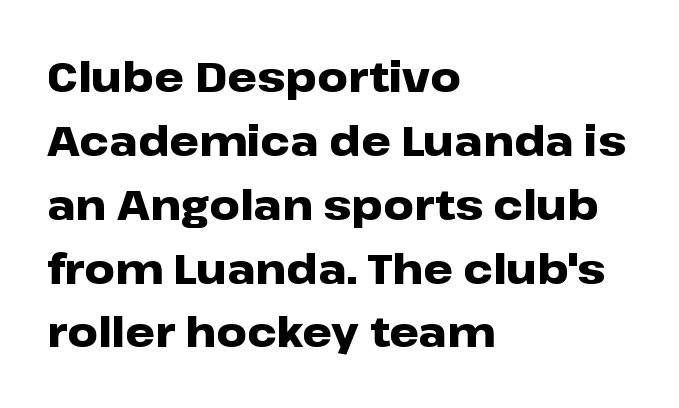
The image shows 42 px heavy, wide sans-serif type, upright; set left-aligned, normal line spacing (1.52x), normal letter spacing, not underlined; low stroke contrast and a medium x-height.
